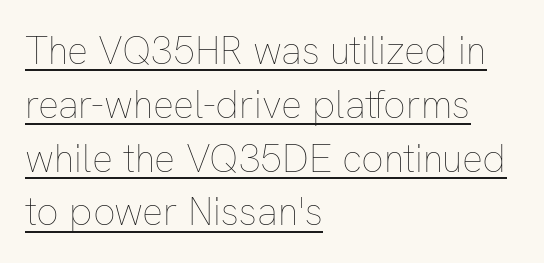
{"italic": "no", "bold": "no", "weight": "thin", "width": "normal", "stroke_contrast": "low", "x_height": "medium", "monospaced": "no", "underline": "yes", "align": "left", "line_spacing": "normal", "line_spacing_ratio": 1.38, "letter_spacing": "normal", "letter_spacing_em": 0.0, "glyph_px": 39}
